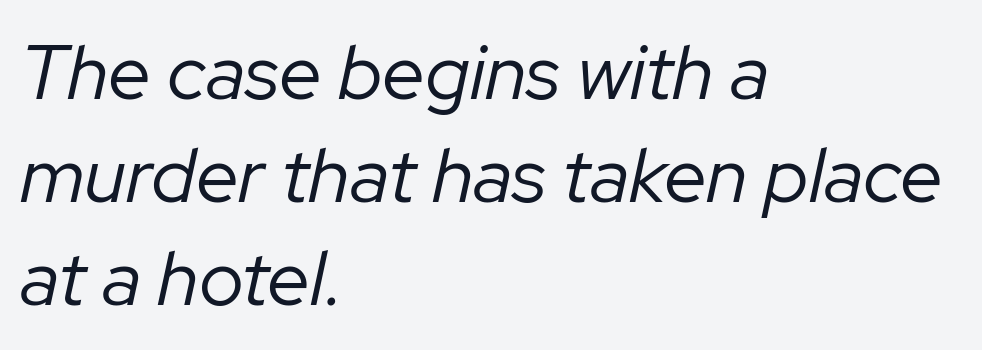
The image shows 77 px regular-weight type, italic (leaning right); set left-aligned, normal line spacing (1.34x), normal letter spacing, not underlined; low stroke contrast and a medium x-height.
